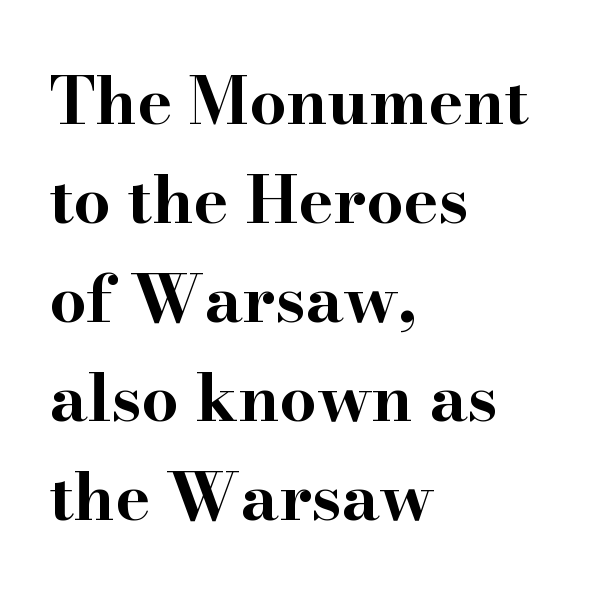
The image shows 66 px bold, wide serif type, upright; set left-aligned, normal line spacing (1.5x), normal letter spacing, not underlined; high stroke contrast and a small x-height.
